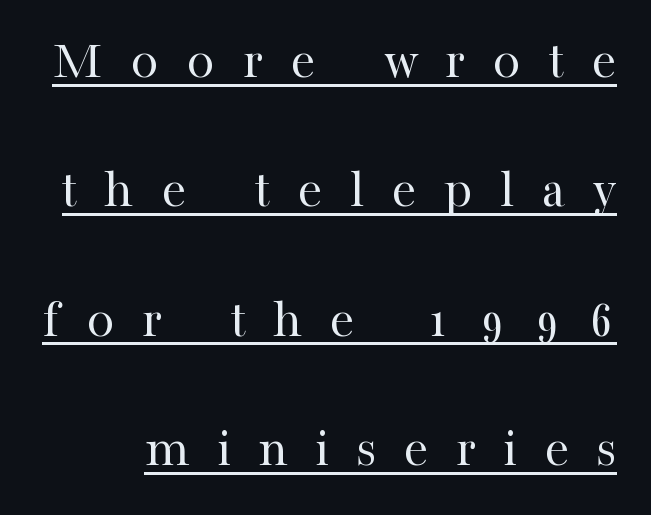
This sample uses expanded letter spacing, leaving extra air between glyphs. These lines were composed using upright roman letters. The typeface chosen for these lines features serifs. Weight: regular or lighter. The space between consecutive lines is lavish.
